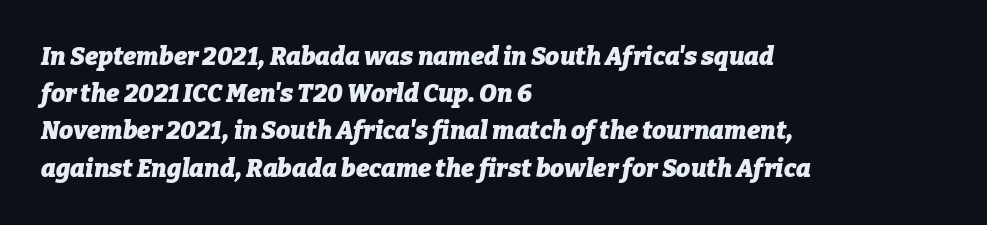
The image shows 25 px bold type, italic (leaning right); set left-aligned, normal line spacing (1.49x), normal letter spacing, not underlined.
